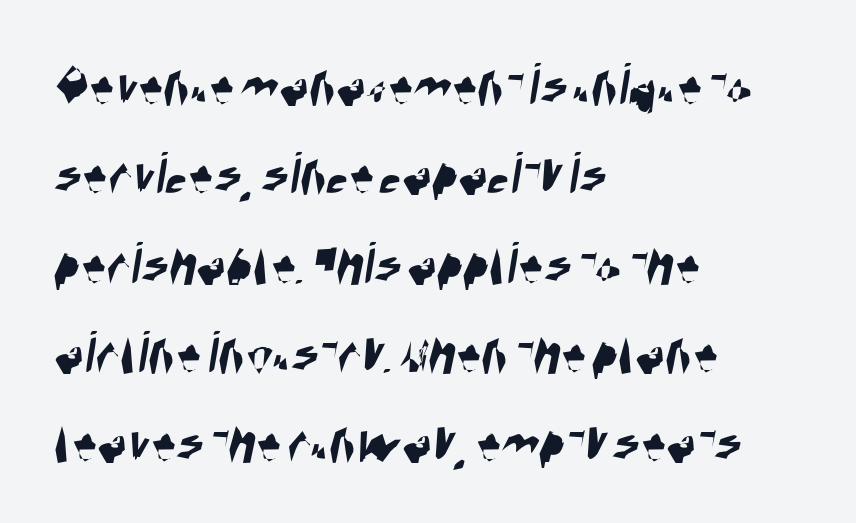
{"serif": "no", "width": "condensed", "stroke_contrast": "high", "x_height": "large", "monospaced": "no", "underline": "no", "align": "left", "line_spacing": "normal", "line_spacing_ratio": 1.44, "letter_spacing": "normal", "letter_spacing_em": 0.0, "glyph_px": 62}
